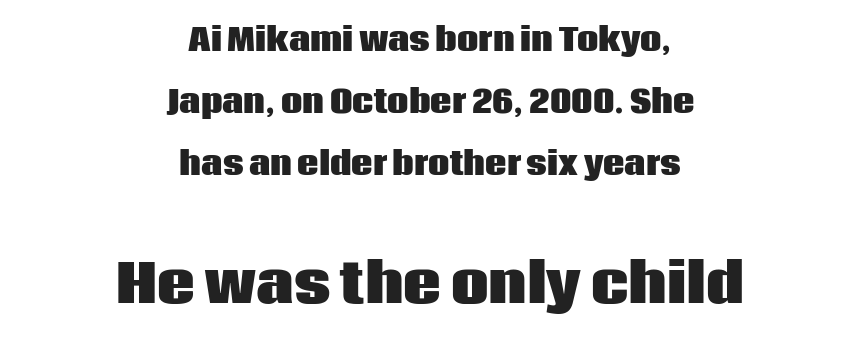
{"serif": "no", "italic": "no", "bold": "yes", "weight": "heavy", "width": "normal", "stroke_contrast": "low", "x_height": "large", "monospaced": "no", "underline": "no", "align": "center", "line_spacing": "loose", "line_spacing_ratio": 2.07, "letter_spacing": "normal", "letter_spacing_em": 0.0, "larger_block": "second", "size_ratio": 1.77, "glyph_px": 53}
